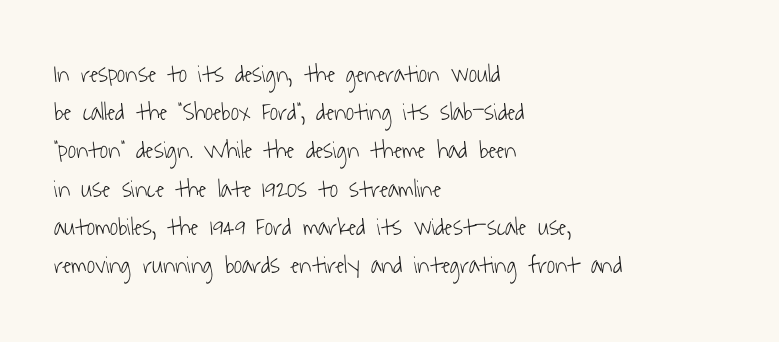
Q: Is the text bold? A: No.
Q: Is the text underlined? A: No.
Q: How is the paragraph aligned? A: Left-aligned.
Q: Is the spacing between letters normal or unusually wide? A: Normal.
Q: Is the spacing between lines tight, normal or loose? A: Normal.
